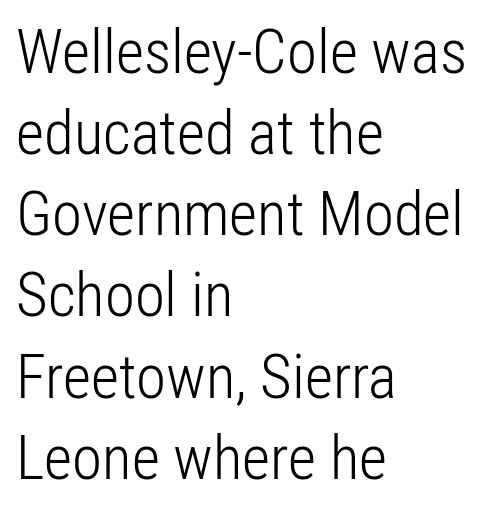
The image shows 61 px light, condensed sans-serif type, upright; set left-aligned, normal line spacing (1.33x), normal letter spacing, not underlined; low stroke contrast and a medium x-height.
